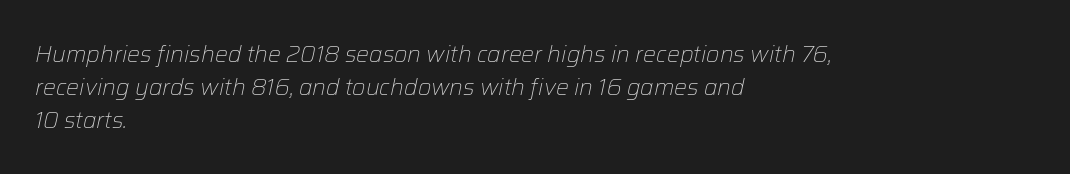
The image shows 23 px text type, italic (leaning right); set left-aligned, normal line spacing (1.43x), normal letter spacing, not underlined.
